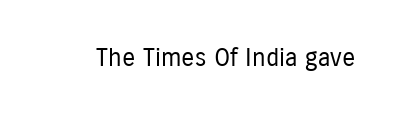
{"italic": "no", "bold": "no", "underline": "no", "letter_spacing": "normal", "letter_spacing_em": 0.0, "glyph_px": 25}
